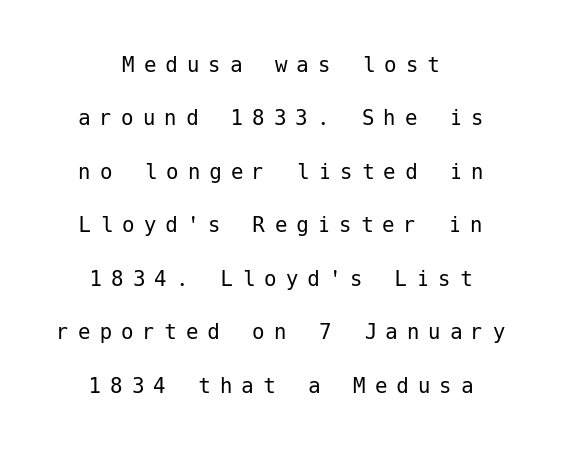
Q: Is the text bold? A: No.
Q: Is the text italic (slanted)? A: No, it is upright.
Q: Is the text underlined? A: No.
Q: How is the paragraph aligned? A: Centered.
Q: Is the spacing between letters normal or unusually wide? A: Unusually wide.
Q: Is the spacing between lines tight, normal or loose? A: Loose.
